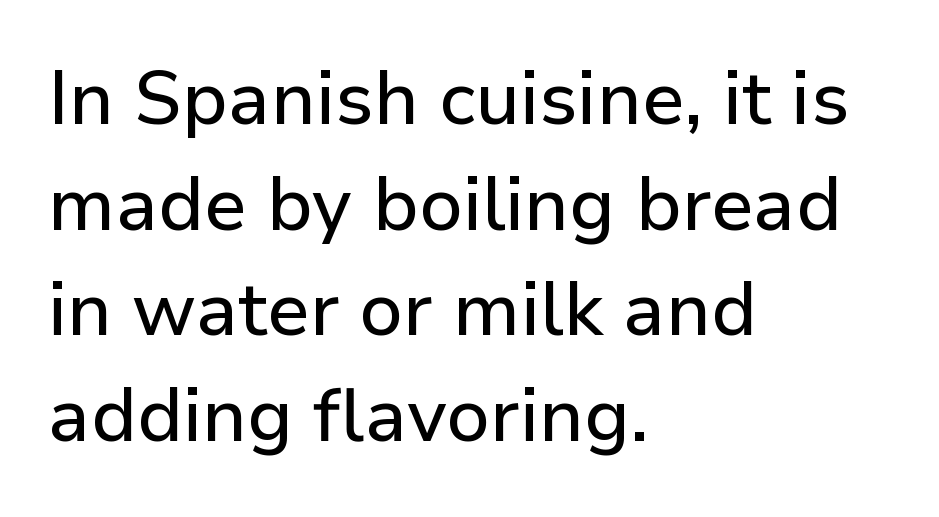
{"serif": "no", "italic": "no", "width": "normal", "stroke_contrast": "low", "x_height": "medium", "monospaced": "no", "underline": "no", "align": "left", "line_spacing": "normal", "line_spacing_ratio": 1.41, "letter_spacing": "normal", "letter_spacing_em": 0.0, "glyph_px": 75}
